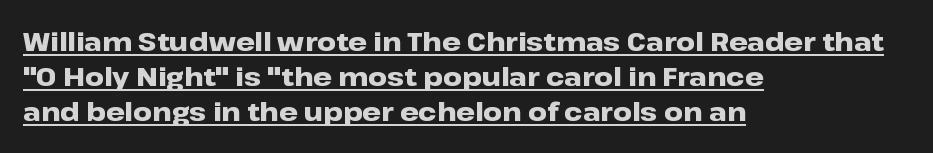
The image shows 26 px bold type, upright; set left-aligned, normal line spacing (1.35x), normal letter spacing, underlined.
